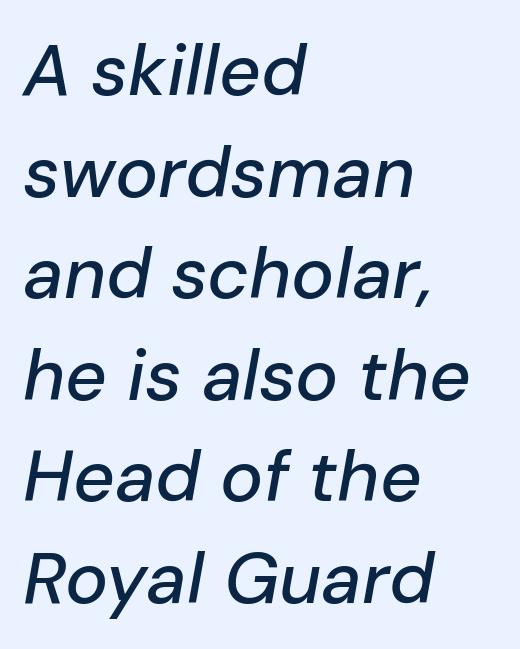
The image shows 72 px text type, italic (leaning right); set left-aligned, normal line spacing (1.41x), normal letter spacing, not underlined; low stroke contrast and a medium x-height.
